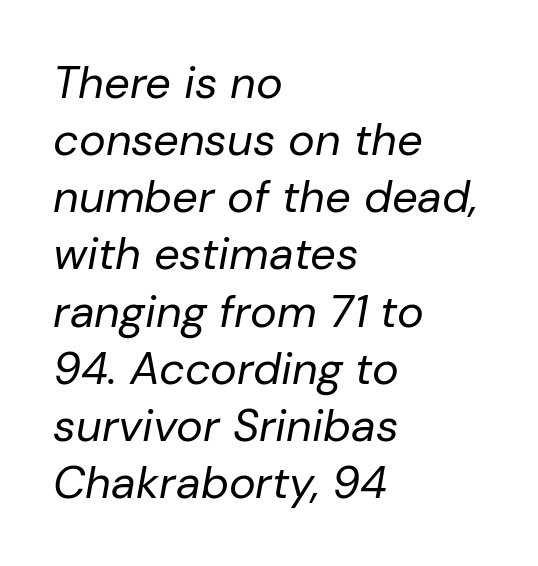
{"italic": "yes", "lean": "right", "slant_degrees": 10, "bold": "no", "weight": "regular", "width": "normal", "stroke_contrast": "low", "x_height": "medium", "monospaced": "no", "underline": "no", "align": "left", "line_spacing": "normal", "line_spacing_ratio": 1.27, "letter_spacing": "normal", "letter_spacing_em": 0.0, "glyph_px": 45}
